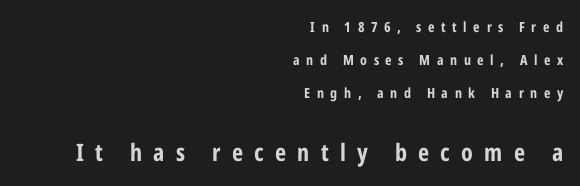
Q: Is the text bold? A: Yes.
Q: Is the text italic (slanted)? A: No, it is upright.
Q: Is the text underlined? A: No.
Q: How is the paragraph aligned? A: Right-aligned.
Q: Is the spacing between letters normal or unusually wide? A: Unusually wide.
Q: Is the spacing between lines tight, normal or loose? A: Loose.
Q: Which block of text is set in a larger size, the first (top) or the second (bottom)? A: The second (bottom) one.
